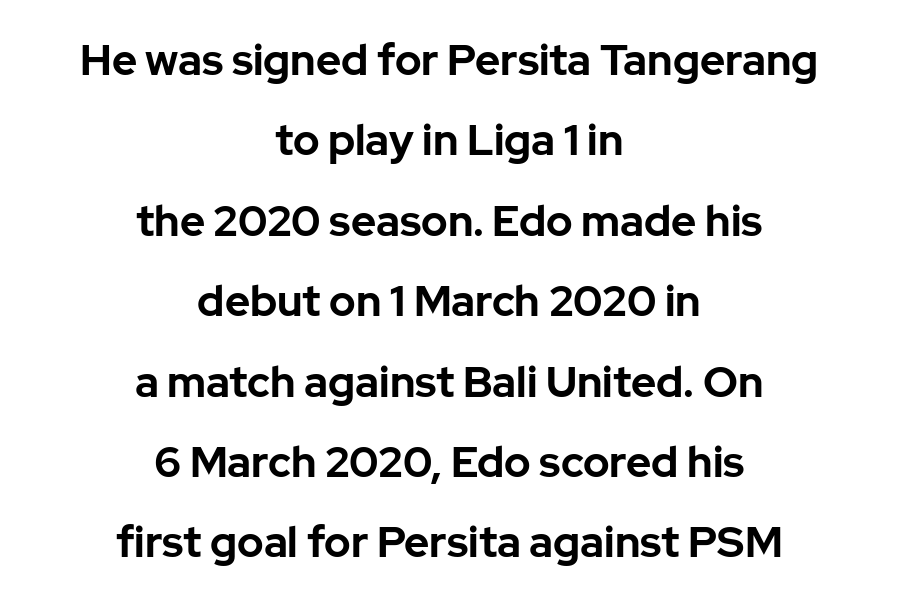
{"serif": "no", "italic": "no", "bold": "yes", "weight": "bold", "width": "normal", "stroke_contrast": "low", "x_height": "medium", "monospaced": "no", "underline": "no", "align": "center", "line_spacing_ratio": 1.87, "letter_spacing": "normal", "letter_spacing_em": 0.0, "glyph_px": 43}
